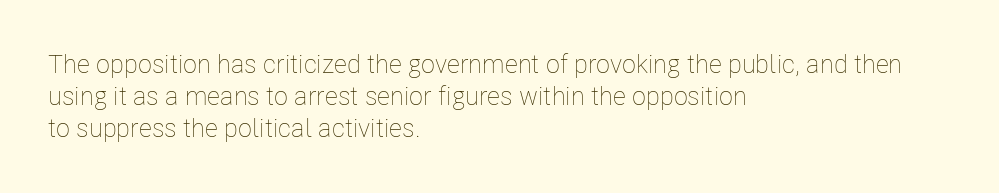
Q: Is the text bold? A: No.
Q: Is the text italic (slanted)? A: No, it is upright.
Q: Is the text underlined? A: No.
Q: How is the paragraph aligned? A: Left-aligned.
Q: Is the spacing between letters normal or unusually wide? A: Normal.
